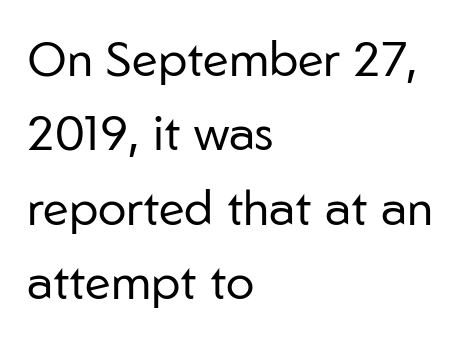
What kind of face is this? One without serifs — a sans. How would I describe the line gaps? Plain and ordinary. Tracking here is standard; glyphs follow each other at the usual distance. No extra ink here — the face is not bold. Nope, not italic — everything's standing straight. These lines are rendered in a variable-pitch font.
